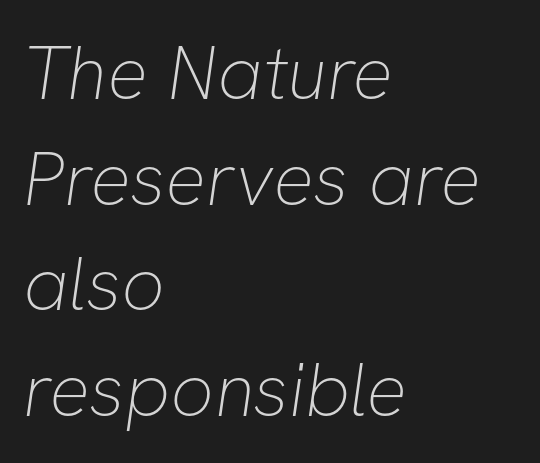
Q: Is the text bold? A: No.
Q: Is the typeface a serif or a sans-serif typeface? A: Sans-serif.
Q: Is the text underlined? A: No.
Q: How is the paragraph aligned? A: Left-aligned.
Q: Is the spacing between letters normal or unusually wide? A: Normal.
Q: Is the spacing between lines tight, normal or loose? A: Normal.
Q: Width (condensed, normal, or wide)? A: Normal.
Q: Stroke contrast? A: Low.
Q: x-height? A: Medium.
Q: Monospaced? A: No.
